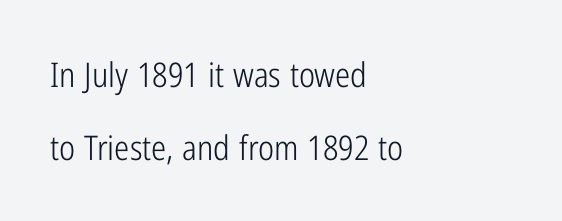
Q: Is the text bold? A: No.
Q: Is the text italic (slanted)? A: No, it is upright.
Q: Is the typeface a serif or a sans-serif typeface? A: Sans-serif.
Q: Is the text underlined? A: No.
Q: How is the paragraph aligned? A: Left-aligned.
Q: Is the spacing between letters normal or unusually wide? A: Normal.
Q: Is the spacing between lines tight, normal or loose? A: Loose.
Q: Width (condensed, normal, or wide)? A: Condensed.
Q: Stroke contrast? A: Low.
Q: x-height? A: Medium.
Q: Monospaced? A: No.
